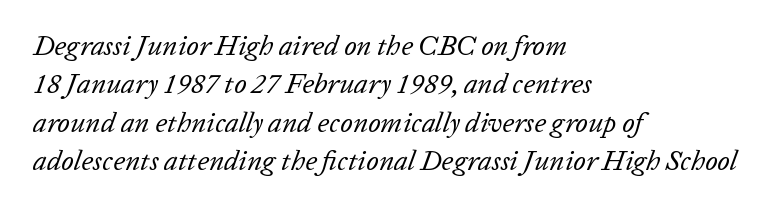
Every row of glyphs begins at an identical x-position on the left. Is there much room between lines? A standard amount, neither cramped nor airy. Students, note that the glyphs here touch the page at normal intervals. It's the slanting kind of type. The letters advance in unequal steps, a hallmark of proportional type. The words here are not underlined.
